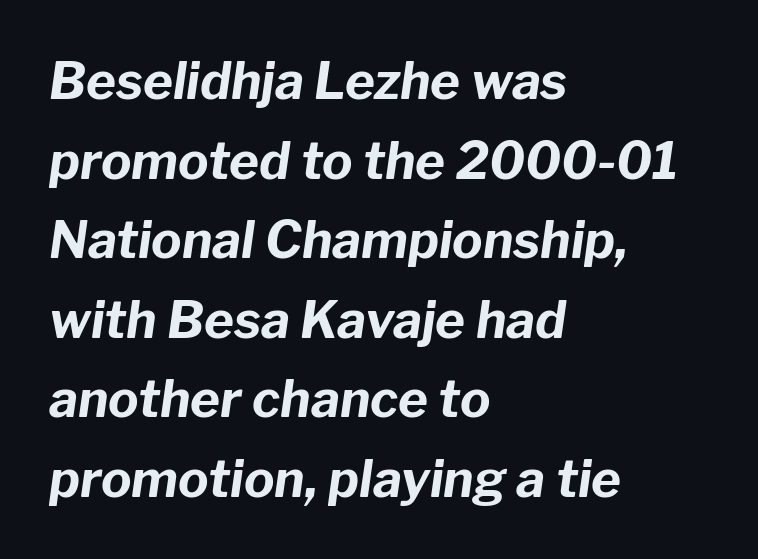
The image shows 51 px bold type, italic (leaning right); set left-aligned, normal line spacing (1.56x), normal letter spacing, not underlined; low stroke contrast and a medium x-height.
